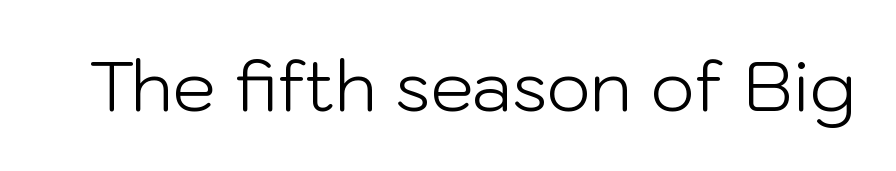
Weight: in the light-to-regular range. Quick note: underline off. The axis of the letterforms is exactly vertical. Think of a printed novel: that variable character pitch is what you see here. Check where the strokes stop: nothing finishes them off — pure sans. The line texture is even and compact thanks to regular tracking.
